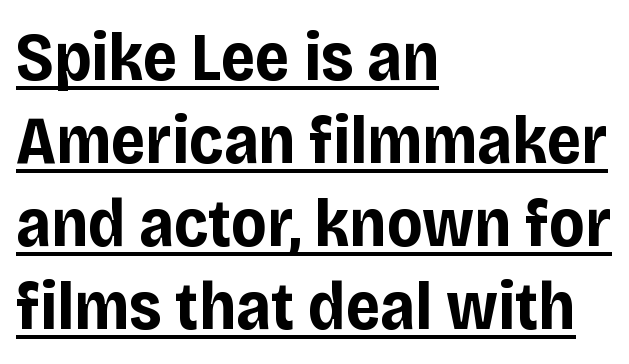
The image shows 68 px bold sans-serif type, upright; set left-aligned, line spacing 1.22x, normal letter spacing, underlined; low stroke contrast and a large x-height.
